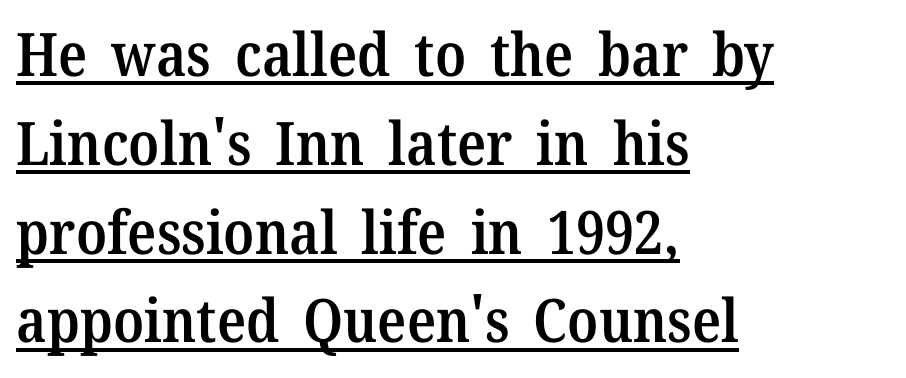
{"serif": "yes", "italic": "no", "bold": "semi", "weight": "semibold", "width": "normal", "stroke_contrast": "medium", "x_height": "medium", "monospaced": "no", "underline": "yes", "align": "left", "line_spacing": "normal", "line_spacing_ratio": 1.48, "letter_spacing": "normal", "letter_spacing_em": 0.0, "glyph_px": 60}
